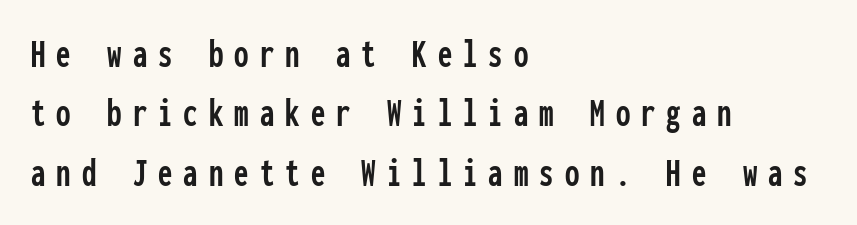
Q: Is the text italic (slanted)? A: No, it is upright.
Q: Is the typeface a serif or a sans-serif typeface? A: Sans-serif.
Q: Is the text underlined? A: No.
Q: How is the paragraph aligned? A: Left-aligned.
Q: Is the spacing between letters normal or unusually wide? A: Unusually wide.
Q: Is the spacing between lines tight, normal or loose? A: Normal.
Q: Width (condensed, normal, or wide)? A: Condensed.
Q: Stroke contrast? A: Low.
Q: x-height? A: Medium.
Q: Monospaced? A: Yes.
